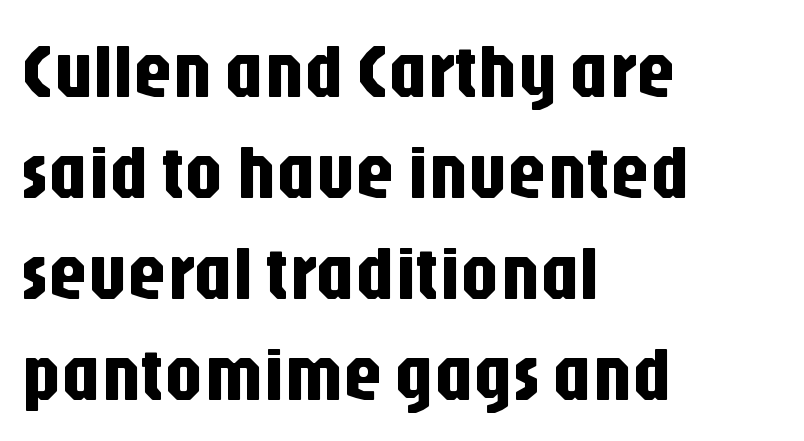
Rendered with straight, roman letterforms. Beneath every word, the page is bare. This sample uses plain, unmodified letter spacing. The rendering uses natural spacing where letterforms have individual widths. A classic flush-left, rag-right setting is used for this passage.
